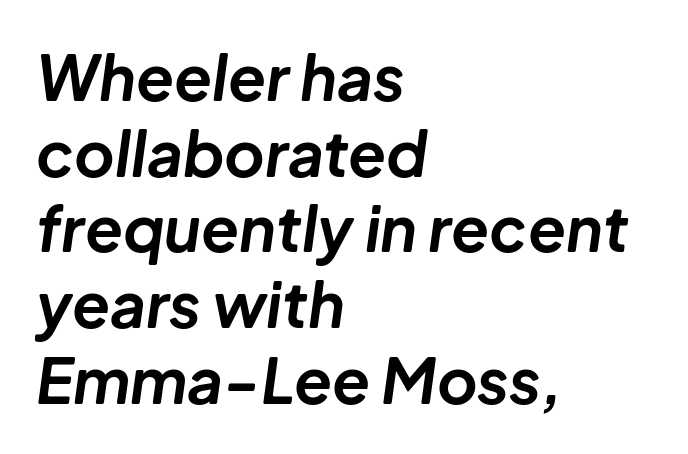
{"italic": "yes", "lean": "right", "slant_degrees": 8, "bold": "yes", "weight": "bold", "width": "normal", "stroke_contrast": "low", "x_height": "medium", "monospaced": "no", "underline": "no", "align": "left", "line_spacing_ratio": 1.22, "letter_spacing": "normal", "letter_spacing_em": 0.0, "glyph_px": 62}
